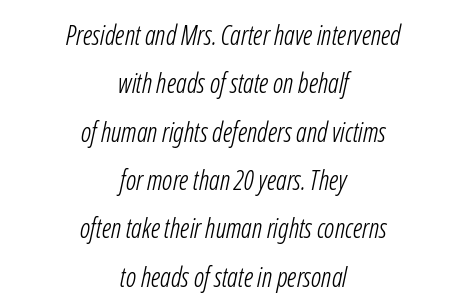
{"bold": "no", "underline": "no", "align": "center", "line_spacing_ratio": 1.79, "letter_spacing": "normal", "letter_spacing_em": 0.0, "glyph_px": 27}
